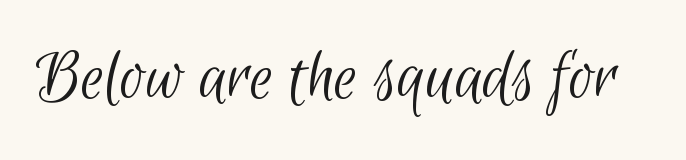
The image shows 75 px light, condensed sans-serif type; set normal letter spacing, not underlined; low stroke contrast and a small x-height.
